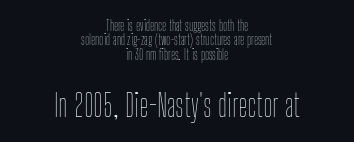
{"italic": "no", "bold": "no", "weight": "thin", "width": "condensed", "stroke_contrast": "low", "x_height": "medium", "monospaced": "no", "underline": "no", "align": "center", "line_spacing": "tight", "line_spacing_ratio": 1.02, "letter_spacing": "normal", "letter_spacing_em": 0.0, "larger_block": "second", "size_ratio": 2.29, "glyph_px": 32}
